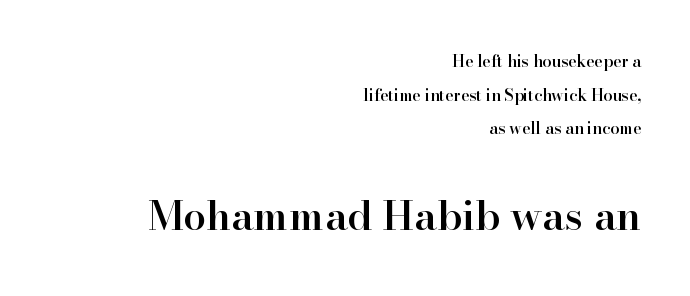
{"serif": "yes", "italic": "no", "bold": "semi", "weight": "semibold", "width": "normal", "stroke_contrast": "high", "x_height": "small", "monospaced": "no", "underline": "no", "align": "right", "line_spacing": "loose", "line_spacing_ratio": 2.1, "letter_spacing": "normal", "letter_spacing_em": 0.0, "larger_block": "second", "size_ratio": 2.56, "glyph_px": 41}
